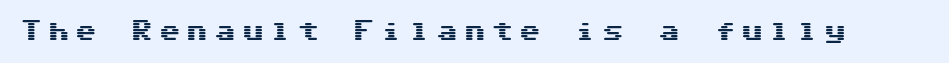
{"italic": "no", "underline": "no", "letter_spacing": "wide", "letter_spacing_em": 0.26, "glyph_px": 22}
